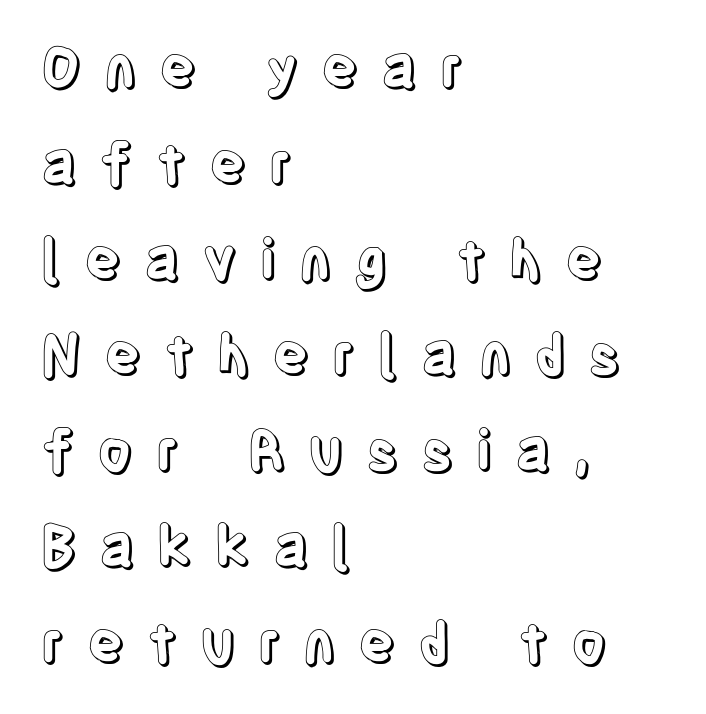
Nope, not italic — everything's standing straight. Character widths vary here, with narrow letters taking less room than wide ones. Just letters on the line, the space beneath them empty. The line texture is sparse and dotted thanks to wide tracking. The rendering anchors every line to the left-hand side.
